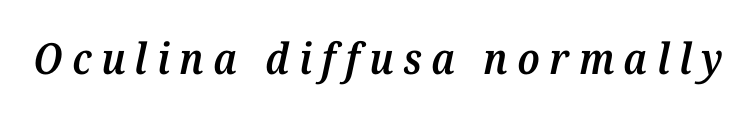
Q: Is the text bold? A: Semi-bold.
Q: Is the text italic (slanted)? A: Yes, it leans right by about 12 degrees.
Q: Is the typeface a serif or a sans-serif typeface? A: Serif.
Q: Is the text underlined? A: No.
Q: Is the spacing between letters normal or unusually wide? A: Unusually wide.
Q: Width (condensed, normal, or wide)? A: Normal.
Q: Stroke contrast? A: Medium.
Q: x-height? A: Medium.
Q: Monospaced? A: No.
